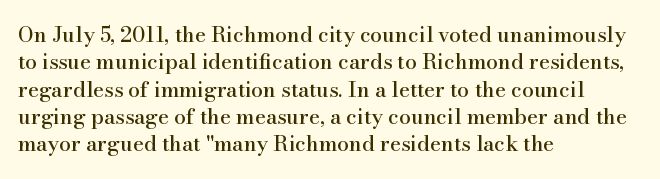
Q: Is the text italic (slanted)? A: No, it is upright.
Q: Is the text underlined? A: No.
Q: How is the paragraph aligned? A: Left-aligned.
Q: Is the spacing between letters normal or unusually wide? A: Normal.
Q: Is the spacing between lines tight, normal or loose? A: Normal.
